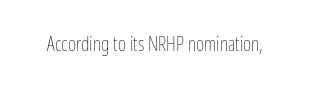
Posture: upright roman. Short note: letters normally spaced. The weight would be labelled regular, book, light, or lighter still. Lines of text with bare space underneath.
